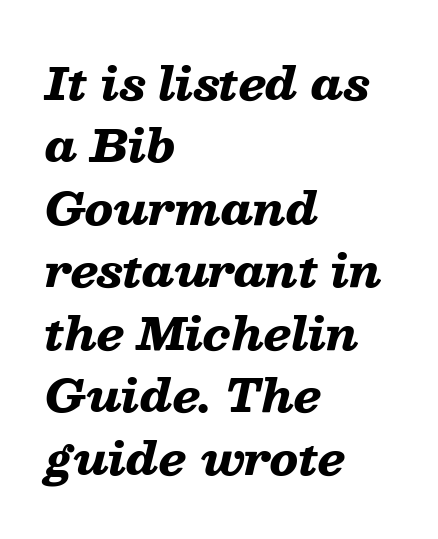
The image shows 44 px heavy, wide type, italic (leaning right); set left-aligned, normal line spacing (1.42x), normal letter spacing, not underlined; low stroke contrast and a medium x-height.
